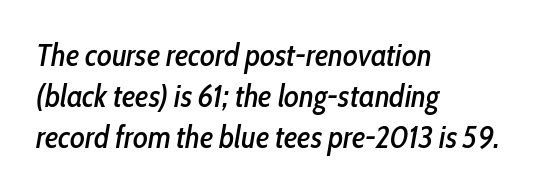
{"italic": "yes", "lean": "right", "slant_degrees": 10, "width": "condensed", "stroke_contrast": "low", "x_height": "medium", "monospaced": "no", "underline": "no", "align": "left", "line_spacing": "normal", "line_spacing_ratio": 1.32, "letter_spacing": "normal", "letter_spacing_em": 0.0, "glyph_px": 31}
